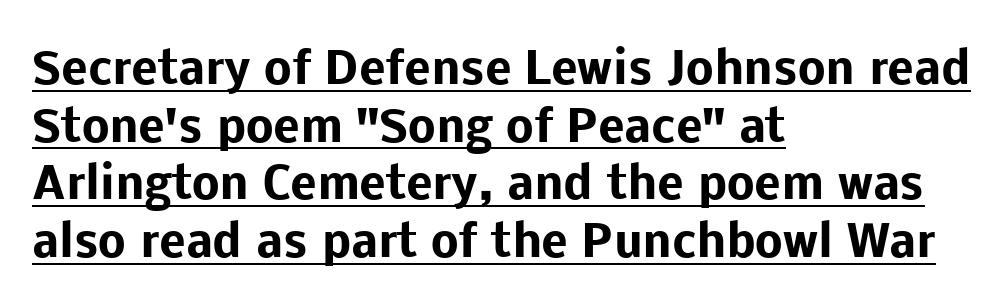
Q: Is the text bold? A: Yes.
Q: Is the text italic (slanted)? A: No, it is upright.
Q: Is the typeface a serif or a sans-serif typeface? A: Sans-serif.
Q: Is the text underlined? A: Yes.
Q: How is the paragraph aligned? A: Left-aligned.
Q: Is the spacing between letters normal or unusually wide? A: Normal.
Q: Is the spacing between lines tight, normal or loose? A: Normal.
Q: Width (condensed, normal, or wide)? A: Normal.
Q: Stroke contrast? A: Low.
Q: x-height? A: Medium.
Q: Monospaced? A: No.
